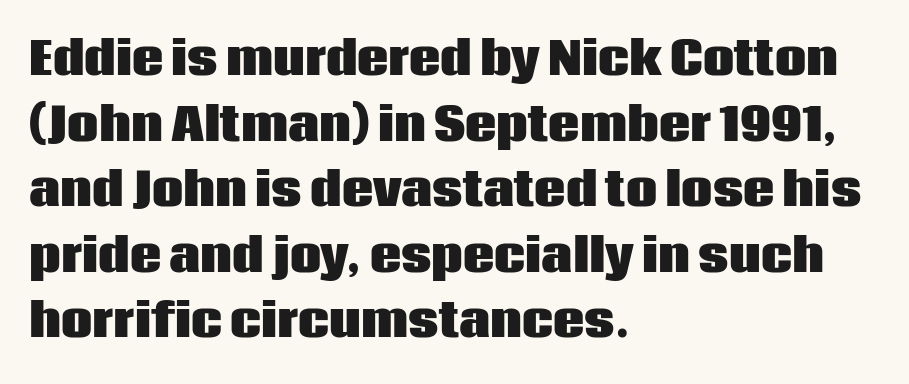
{"serif": "no", "italic": "no", "bold": "yes", "weight": "heavy", "width": "normal", "stroke_contrast": "low", "x_height": "large", "monospaced": "no", "underline": "no", "align": "left", "line_spacing": "normal", "line_spacing_ratio": 1.49, "letter_spacing": "normal", "letter_spacing_em": 0.0, "glyph_px": 44}
